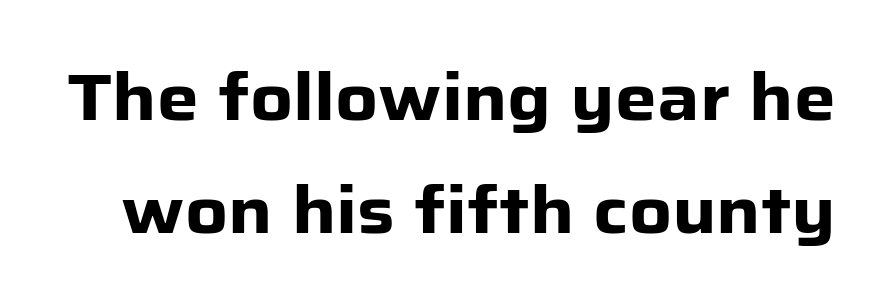
The image shows 66 px heavy sans-serif type, upright; set line spacing 1.71x, normal letter spacing, not underlined; low stroke contrast and a medium x-height.
